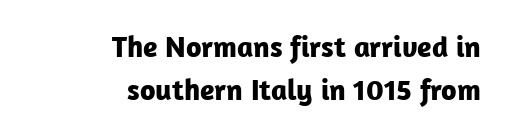
{"serif": "no", "italic": "no", "bold": "yes", "weight": "bold", "width": "normal", "stroke_contrast": "low", "x_height": "medium", "monospaced": "no", "underline": "no", "align": "right", "line_spacing": "normal", "line_spacing_ratio": 1.43, "letter_spacing": "normal", "letter_spacing_em": 0.0, "glyph_px": 30}
